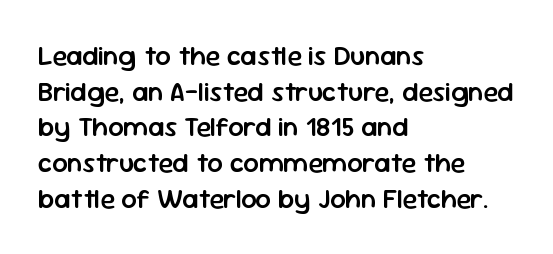
The image shows 27 px text type, upright; set left-aligned, normal line spacing (1.32x), normal letter spacing, not underlined.
